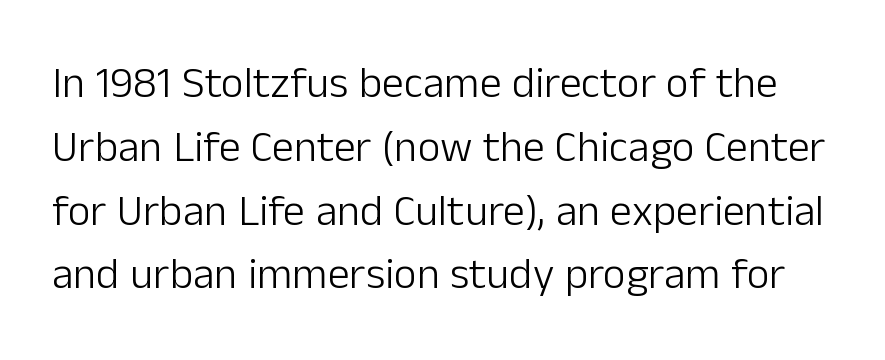
Q: Is the text bold? A: No.
Q: Is the text italic (slanted)? A: No, it is upright.
Q: Is the typeface a serif or a sans-serif typeface? A: Sans-serif.
Q: Is the text underlined? A: No.
Q: Is the spacing between letters normal or unusually wide? A: Normal.
Q: Is the spacing between lines tight, normal or loose? A: Normal.
Q: Width (condensed, normal, or wide)? A: Normal.
Q: Stroke contrast? A: Low.
Q: x-height? A: Medium.
Q: Monospaced? A: No.
